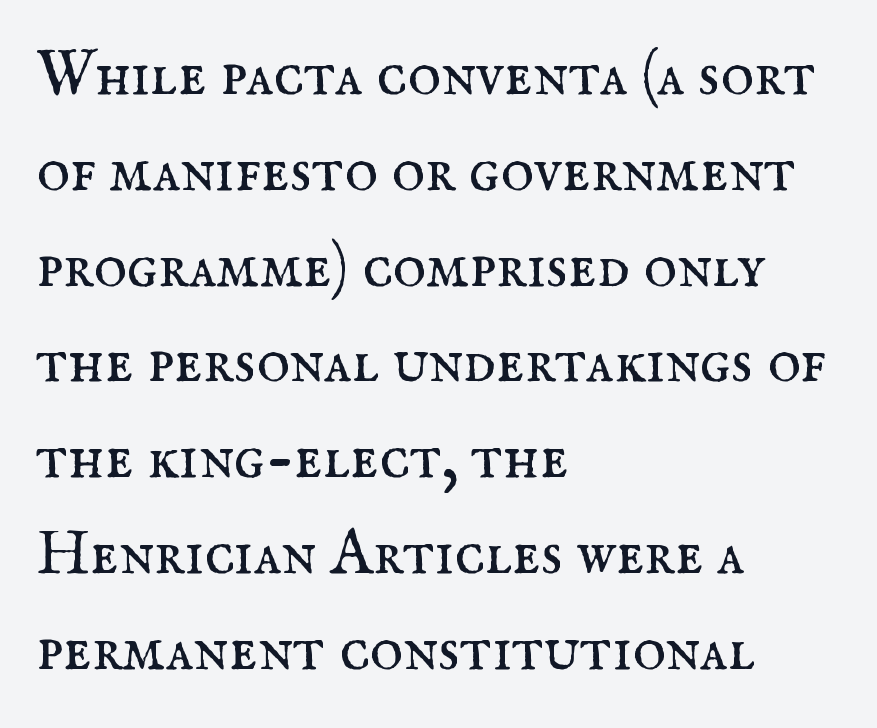
The image shows 63 px regular-weight serif type, upright; set left-aligned, normal line spacing (1.52x), normal letter spacing, not underlined; medium stroke contrast and a small x-height.
